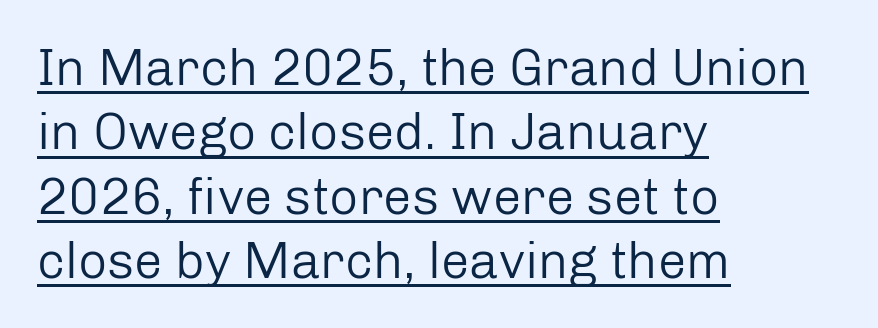
The image shows 51 px regular-weight sans-serif type, upright; set left-aligned, normal line spacing (1.26x), normal letter spacing, underlined; low stroke contrast and a medium x-height.
